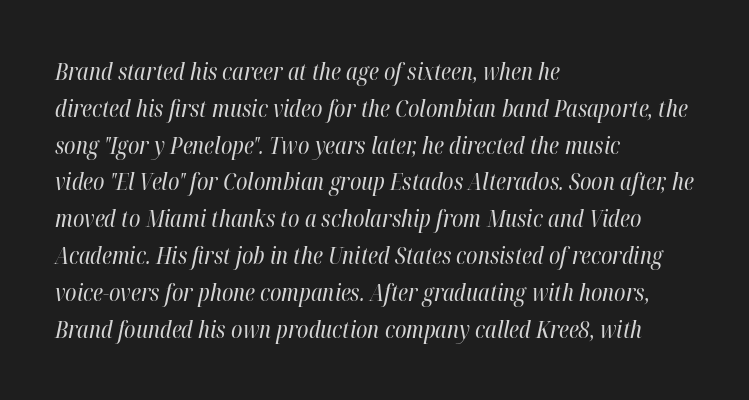
The image shows 23 px text type, italic (leaning right); set left-aligned, normal line spacing (1.6x), normal letter spacing, not underlined.
